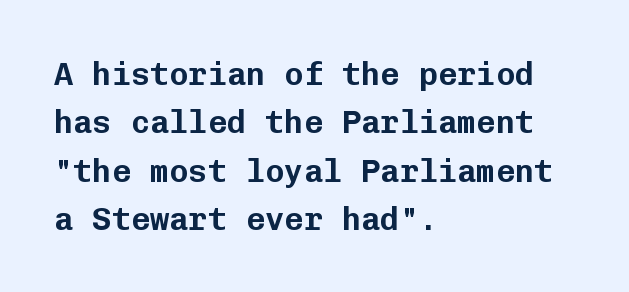
The image shows 32 px sans-serif type, upright, monospaced; set left-aligned, normal line spacing (1.51x), normal letter spacing, not underlined; low stroke contrast and a medium x-height.
